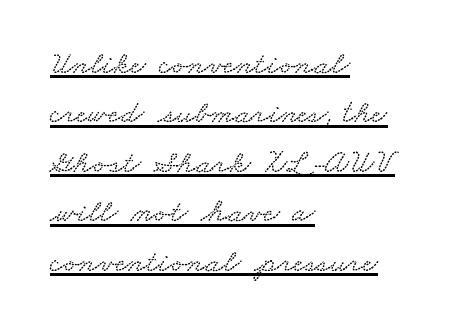
{"width": "wide", "stroke_contrast": "low", "x_height": "small", "monospaced": "no", "underline": "yes", "align": "left", "line_spacing": "normal", "line_spacing_ratio": 1.5, "letter_spacing": "normal", "letter_spacing_em": 0.0, "glyph_px": 33}
